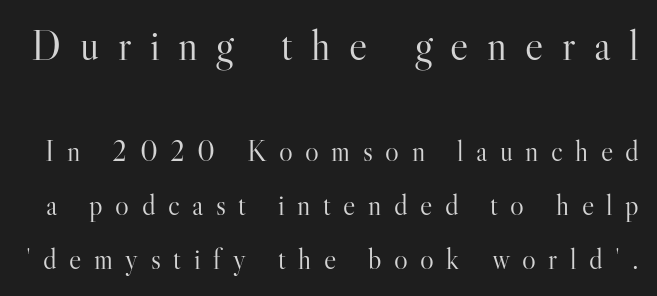
The image shows 43 px light serif type, upright; set line spacing 1.86x, unusually wide letter spacing (+0.43 em), not underlined; the first (top) block is 1.48x larger; high stroke contrast and a small x-height.
